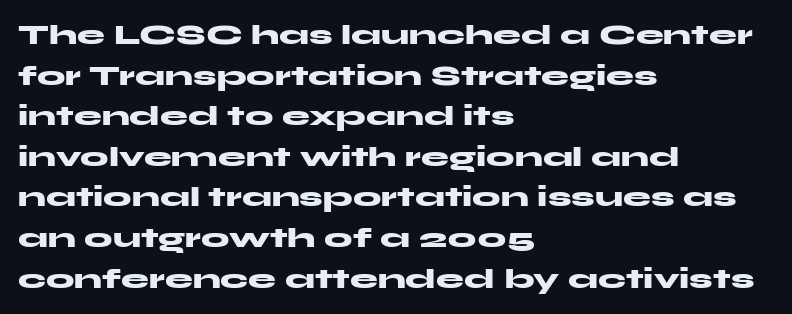
Q: Is the text bold? A: Yes.
Q: Is the text italic (slanted)? A: No, it is upright.
Q: Is the typeface a serif or a sans-serif typeface? A: Sans-serif.
Q: Is the text underlined? A: No.
Q: How is the paragraph aligned? A: Left-aligned.
Q: Is the spacing between letters normal or unusually wide? A: Normal.
Q: Is the spacing between lines tight, normal or loose? A: Normal.
Q: Width (condensed, normal, or wide)? A: Wide.
Q: Stroke contrast? A: Medium.
Q: x-height? A: Medium.
Q: Monospaced? A: No.
